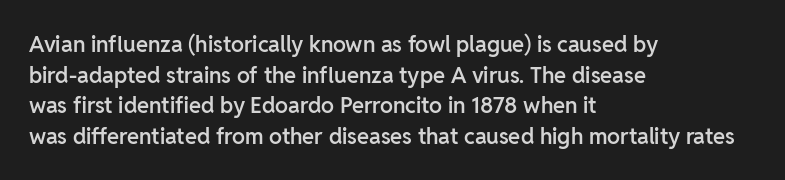
Q: Is the text bold? A: Semi-bold.
Q: Is the text italic (slanted)? A: No, it is upright.
Q: Is the text underlined? A: No.
Q: How is the paragraph aligned? A: Left-aligned.
Q: Is the spacing between letters normal or unusually wide? A: Normal.
Q: Is the spacing between lines tight, normal or loose? A: Normal.
